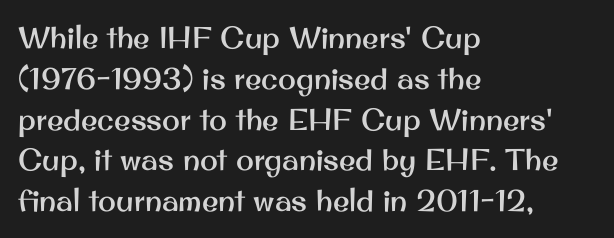
{"serif": "no", "italic": "no", "width": "normal", "stroke_contrast": "medium", "x_height": "small", "monospaced": "no", "underline": "no", "align": "left", "line_spacing": "normal", "line_spacing_ratio": 1.36, "letter_spacing": "normal", "letter_spacing_em": 0.0, "glyph_px": 30}
